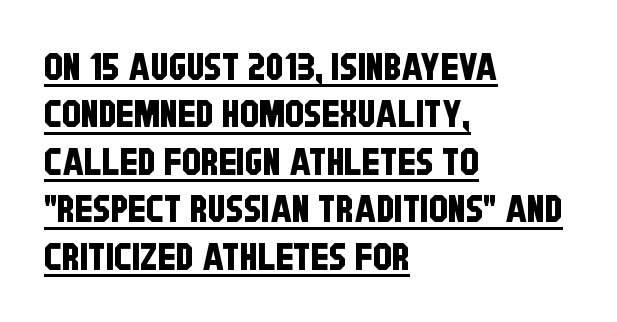
The image shows 38 px condensed sans-serif type; set left-aligned, normal line spacing (1.25x), normal letter spacing, underlined; low stroke contrast and a large x-height.
